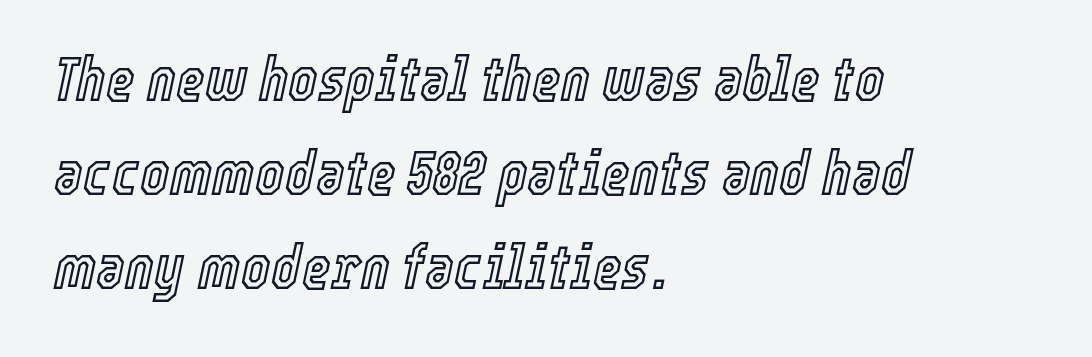
The image shows 62 px condensed type, italic (leaning right); set left-aligned, normal line spacing (1.52x), normal letter spacing, not underlined; a medium x-height.
